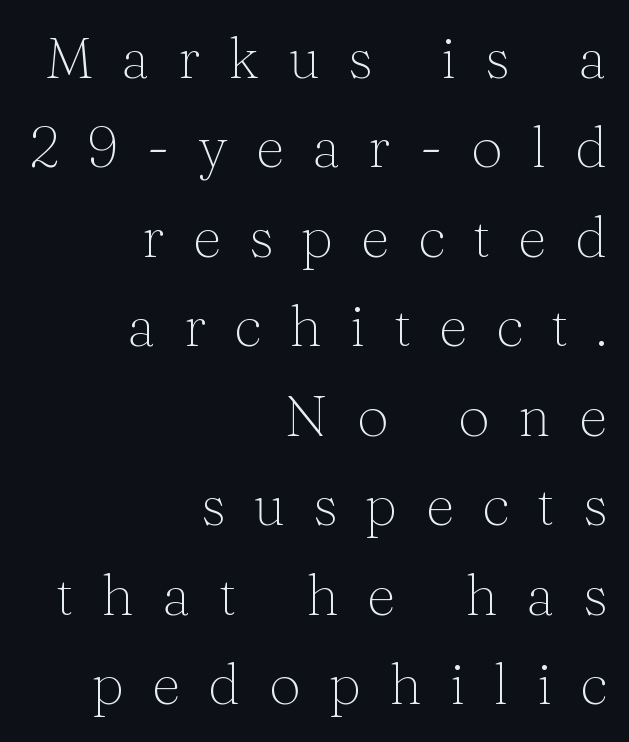
Q: Is the text bold? A: No.
Q: Is the text italic (slanted)? A: No, it is upright.
Q: Is the typeface a serif or a sans-serif typeface? A: Serif.
Q: Is the text underlined? A: No.
Q: How is the paragraph aligned? A: Right-aligned.
Q: Is the spacing between letters normal or unusually wide? A: Unusually wide.
Q: Is the spacing between lines tight, normal or loose? A: Normal.
Q: Width (condensed, normal, or wide)? A: Normal.
Q: Stroke contrast? A: Medium.
Q: x-height? A: Medium.
Q: Monospaced? A: No.
